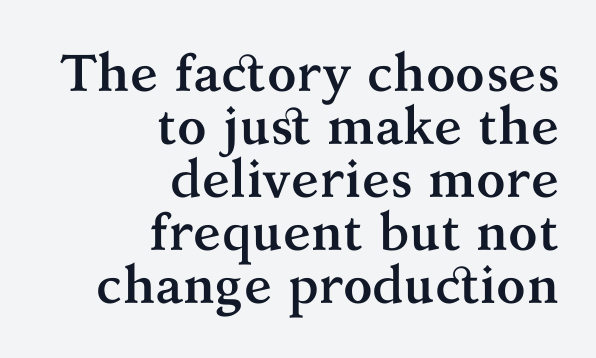
The image shows 52 px semibold serif type, upright; set right-aligned, tight line spacing (1.02x), normal letter spacing, not underlined; medium stroke contrast and a medium x-height.
